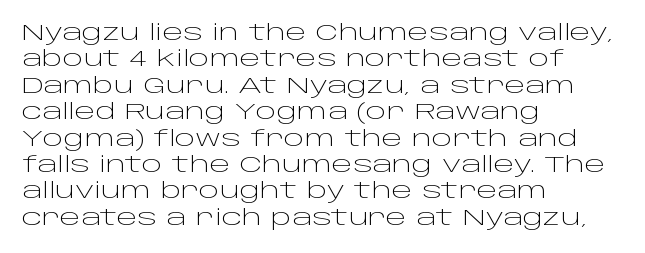
This sample uses an upright cut, with every glyph sitting square on the baseline. Underlining? Definitely not there. Heaviness? Minimal to ordinary, like unemphasized prose. Short note: letters normally spaced. Where is the straight margin? On the left.
